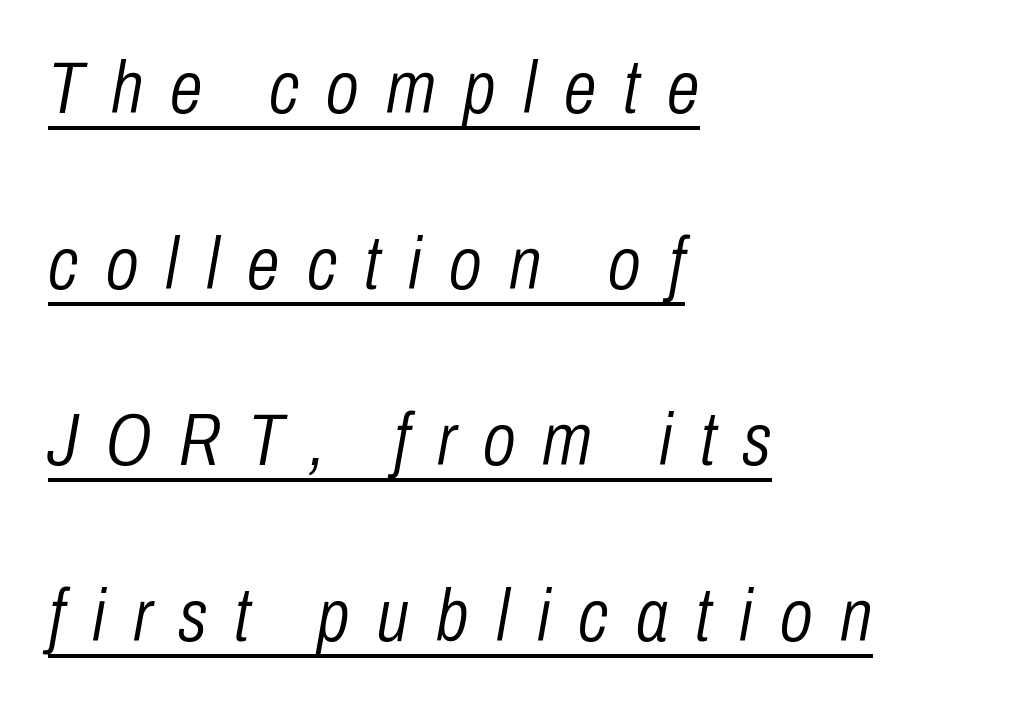
A typesetter would call this leading open, well beyond the default. Is the block centered? No — it sits flush against the left margin. A typesetter would mark this as italic. Each word looks stretched out because of the extra space between its letters. The letterforms sit at book weight or below. Each line of the rendering has a horizontal stroke beneath the glyphs.
